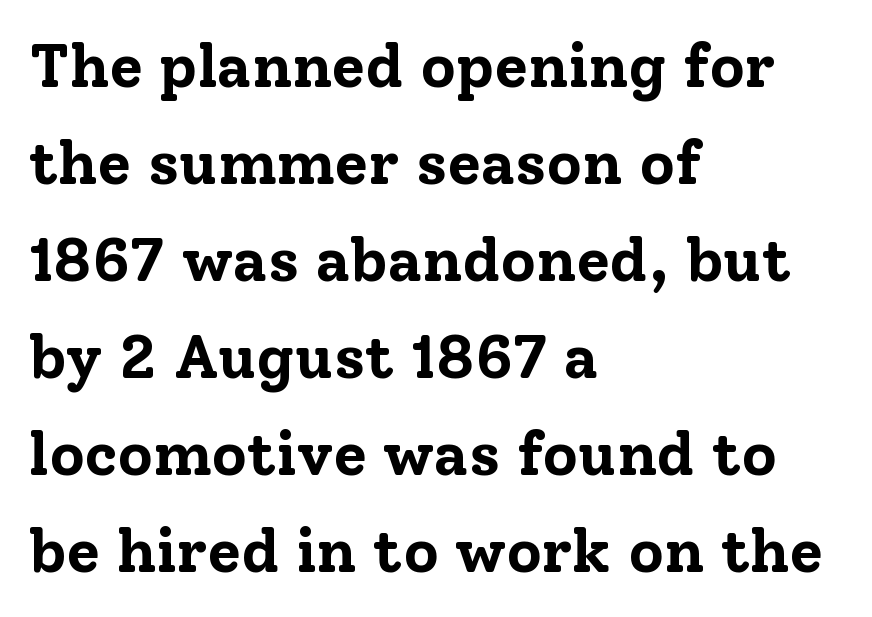
This rendering employs a face with finishing strokes, i.e., a serif. Each glyph is drawn with heavy, bold strokes. A roman cut, with each character standing at attention. Compared with typical paragraphs, the rows here are spaced about the same.
